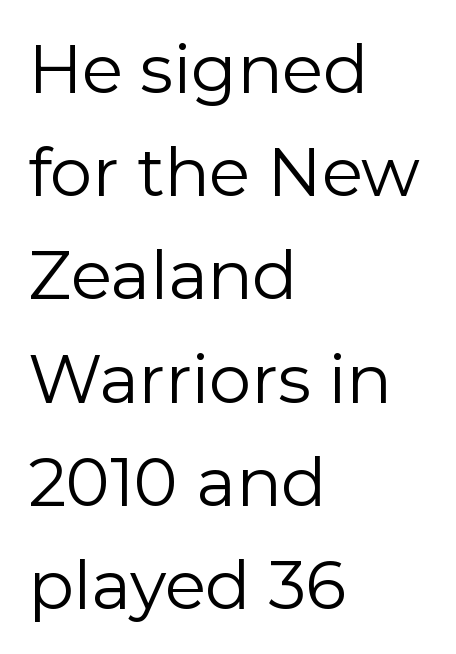
The image shows 67 px regular-weight sans-serif type, upright; set left-aligned, normal line spacing (1.54x), normal letter spacing, not underlined; low stroke contrast and a medium x-height.
